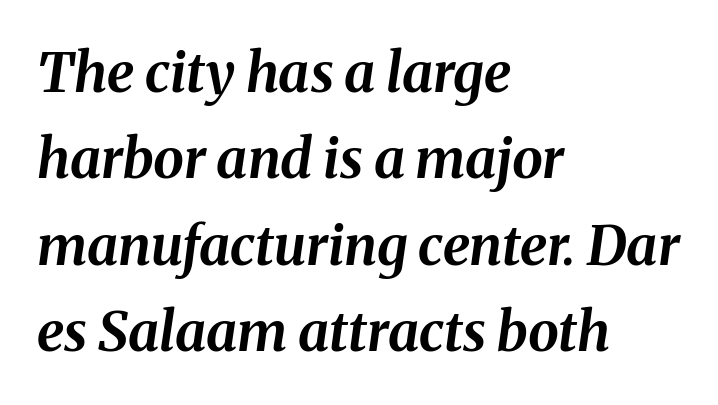
Q: Is the text bold? A: Yes.
Q: Is the text italic (slanted)? A: Yes, it leans right by about 8 degrees.
Q: Is the text underlined? A: No.
Q: How is the paragraph aligned? A: Left-aligned.
Q: Is the spacing between letters normal or unusually wide? A: Normal.
Q: Is the spacing between lines tight, normal or loose? A: Normal.
Q: Width (condensed, normal, or wide)? A: Normal.
Q: Stroke contrast? A: Medium.
Q: x-height? A: Medium.
Q: Monospaced? A: No.
